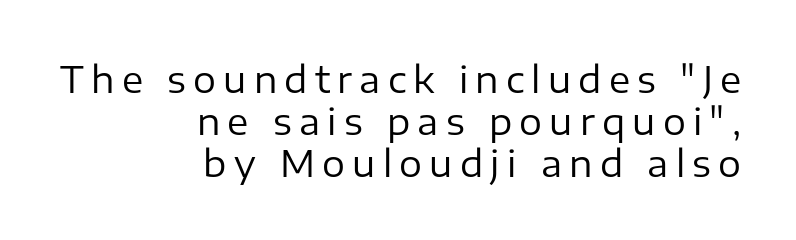
Q: Is the text bold? A: No.
Q: Is the text italic (slanted)? A: No, it is upright.
Q: Is the typeface a serif or a sans-serif typeface? A: Sans-serif.
Q: Is the text underlined? A: No.
Q: How is the paragraph aligned? A: Right-aligned.
Q: Is the spacing between letters normal or unusually wide? A: Unusually wide.
Q: Width (condensed, normal, or wide)? A: Normal.
Q: Stroke contrast? A: Low.
Q: x-height? A: Medium.
Q: Monospaced? A: No.
